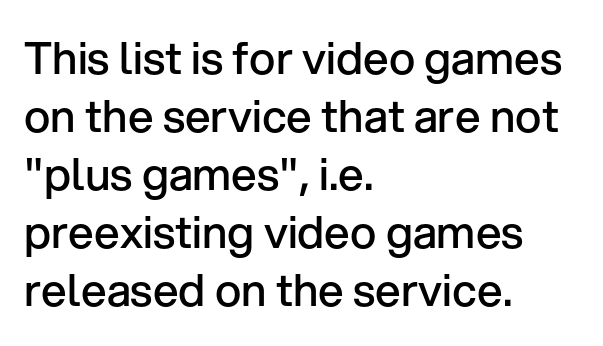
{"serif": "no", "italic": "no", "bold": "semi", "weight": "semibold", "width": "normal", "stroke_contrast": "low", "x_height": "medium", "monospaced": "no", "underline": "no", "align": "left", "line_spacing": "normal", "line_spacing_ratio": 1.29, "letter_spacing": "normal", "letter_spacing_em": 0.0, "glyph_px": 45}
